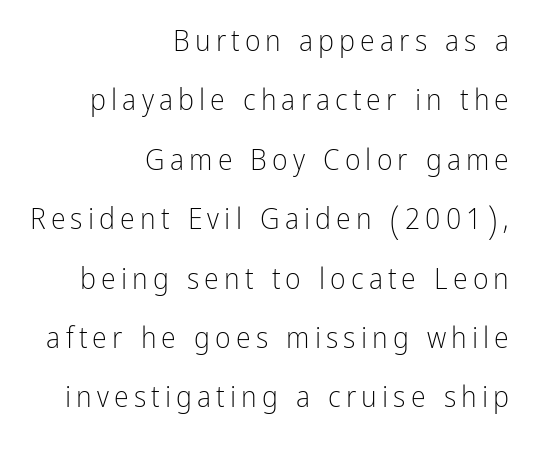
Q: Is the text bold? A: No.
Q: Is the text italic (slanted)? A: No, it is upright.
Q: Is the typeface a serif or a sans-serif typeface? A: Sans-serif.
Q: Is the text underlined? A: No.
Q: How is the paragraph aligned? A: Right-aligned.
Q: Is the spacing between lines tight, normal or loose? A: Loose.
Q: Width (condensed, normal, or wide)? A: Condensed.
Q: Stroke contrast? A: Low.
Q: x-height? A: Medium.
Q: Monospaced? A: No.
